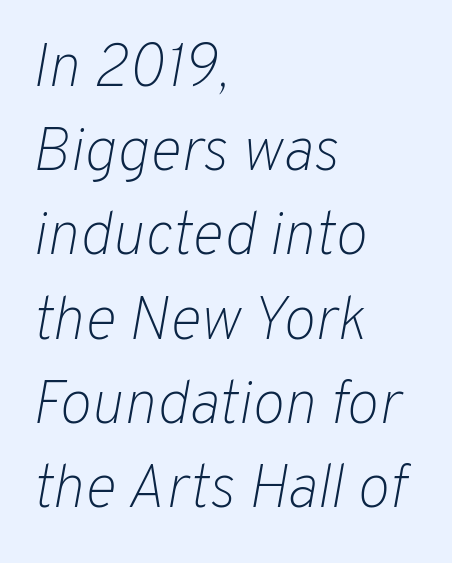
Q: Is the text bold? A: No.
Q: Is the text italic (slanted)? A: Yes, it leans right by about 10 degrees.
Q: Is the text underlined? A: No.
Q: How is the paragraph aligned? A: Left-aligned.
Q: Is the spacing between letters normal or unusually wide? A: Normal.
Q: Is the spacing between lines tight, normal or loose? A: Normal.
Q: Width (condensed, normal, or wide)? A: Normal.
Q: Stroke contrast? A: Low.
Q: x-height? A: Medium.
Q: Monospaced? A: No.
